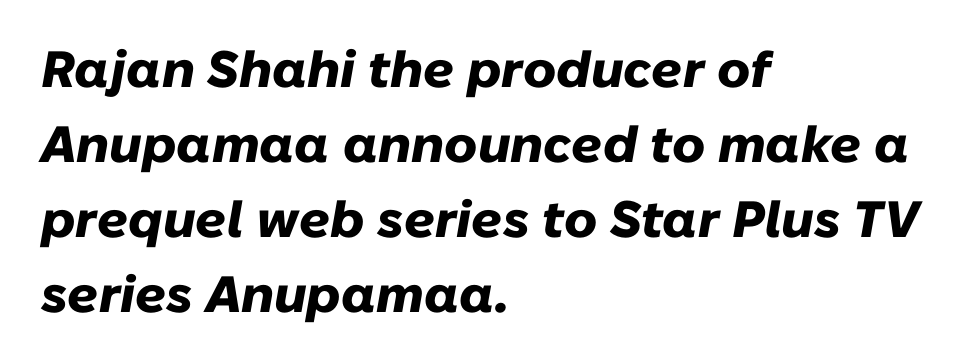
Q: Is the text bold? A: Yes.
Q: Is the text italic (slanted)? A: Yes, it leans right by about 10 degrees.
Q: Is the text underlined? A: No.
Q: How is the paragraph aligned? A: Left-aligned.
Q: Is the spacing between letters normal or unusually wide? A: Normal.
Q: Is the spacing between lines tight, normal or loose? A: Normal.
Q: Width (condensed, normal, or wide)? A: Normal.
Q: Stroke contrast? A: Low.
Q: x-height? A: Medium.
Q: Monospaced? A: No.
